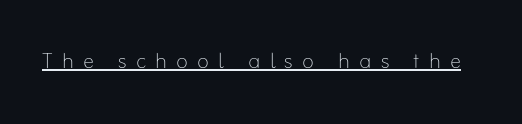
Honestly, the underline is the first thing you notice here. The type sits square on the baseline with zero lean. These lines are rendered in a variable-pitch font. Spacing between characters has been opened up far beyond the box default.
